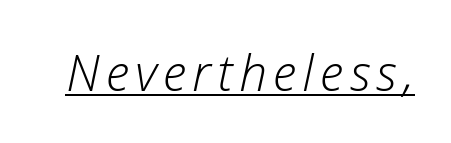
Looks like regular typesetting: each glyph gets only the width it needs. When letters slant like this, we call the style italic. A typographer would call this underscored text. Compared with a typical body face, this is equally light or lighter still.
